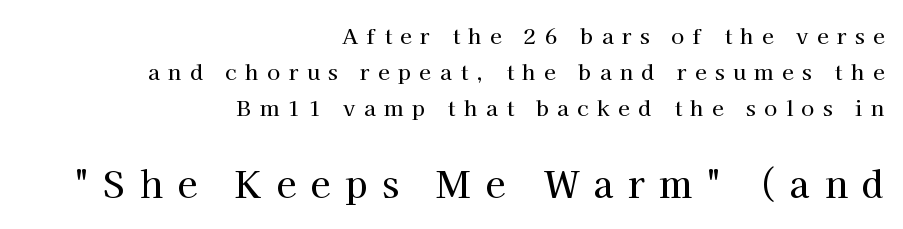
The image shows 36 px serif type, upright; set right-aligned, line spacing 1.72x, unusually wide letter spacing (+0.41 em), not underlined; the second (bottom) block is 1.71x larger; high stroke contrast and a medium x-height.
